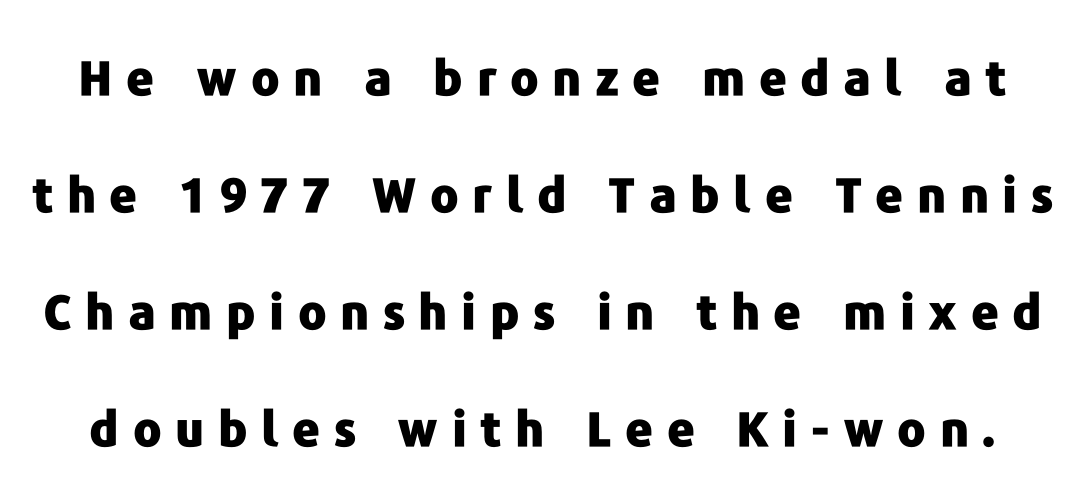
Q: Is the text bold? A: Yes.
Q: Is the text italic (slanted)? A: No, it is upright.
Q: Is the typeface a serif or a sans-serif typeface? A: Sans-serif.
Q: Is the text underlined? A: No.
Q: Is the spacing between letters normal or unusually wide? A: Unusually wide.
Q: Is the spacing between lines tight, normal or loose? A: Loose.
Q: Width (condensed, normal, or wide)? A: Normal.
Q: Stroke contrast? A: Low.
Q: x-height? A: Medium.
Q: Monospaced? A: No.
